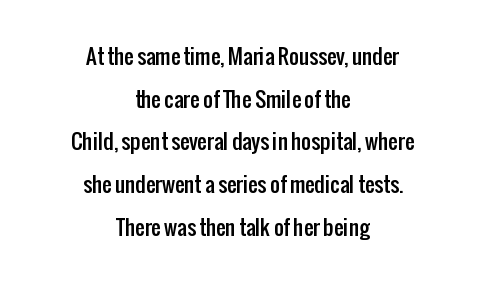
The image shows 21 px text type, upright; set centered, loose line spacing (2.03x), normal letter spacing, not underlined.
